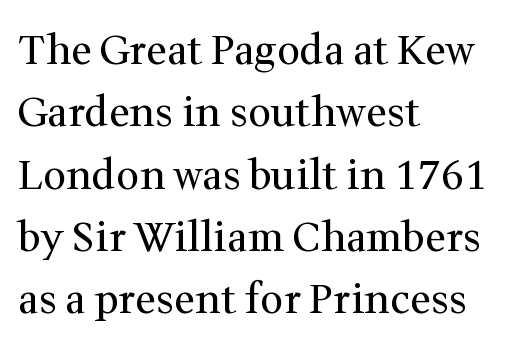
Q: Is the text bold? A: No.
Q: Is the text italic (slanted)? A: No, it is upright.
Q: Is the typeface a serif or a sans-serif typeface? A: Serif.
Q: Is the text underlined? A: No.
Q: How is the paragraph aligned? A: Left-aligned.
Q: Is the spacing between letters normal or unusually wide? A: Normal.
Q: Is the spacing between lines tight, normal or loose? A: Normal.
Q: Width (condensed, normal, or wide)? A: Normal.
Q: Stroke contrast? A: Medium.
Q: x-height? A: Medium.
Q: Monospaced? A: No.
